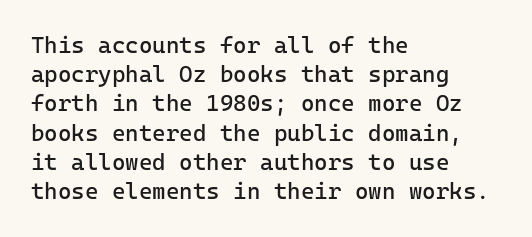
The image shows 23 px text type, upright; set left-aligned, normal line spacing (1.27x), normal letter spacing, not underlined.
